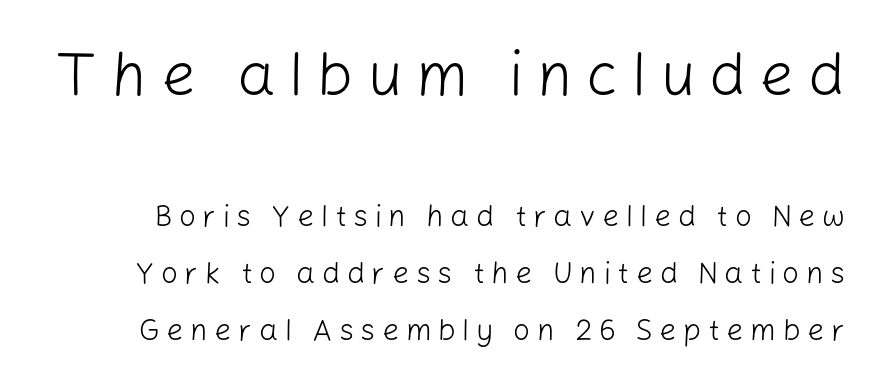
The image shows 61 px light sans-serif type, upright; set loose line spacing (1.9x), unusually wide letter spacing (+0.22 em), not underlined; the first (top) block is 2.03x larger; low stroke contrast and a medium x-height.
